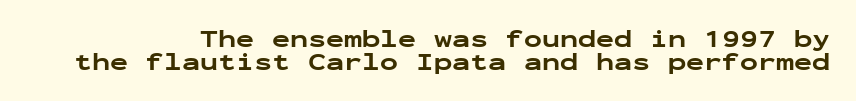
The image shows 24 px bold type, upright; set tight line spacing (0.95x), normal letter spacing, not underlined.
